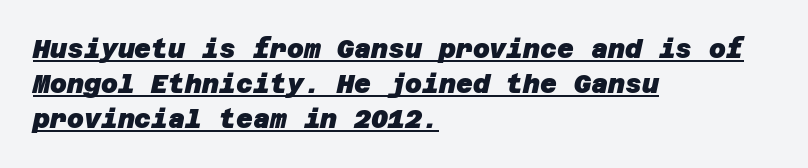
You could call the tracking neutral — neither tight nor loose. Horizontal bands of white between lines are of average thickness. The specimen includes a rule beneath the text block's lines. This rendering uses left alignment, leaving the right contour irregular. Bold? Absolutely — the strokes are thick and heavy.
